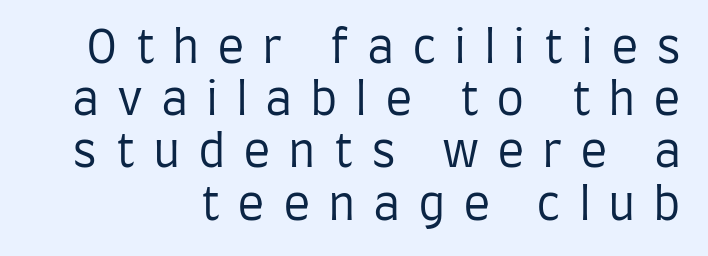
Q: Is the text bold? A: No.
Q: Is the text italic (slanted)? A: No, it is upright.
Q: Is the typeface a serif or a sans-serif typeface? A: Sans-serif.
Q: Is the text underlined? A: No.
Q: How is the paragraph aligned? A: Right-aligned.
Q: Is the spacing between letters normal or unusually wide? A: Unusually wide.
Q: Width (condensed, normal, or wide)? A: Condensed.
Q: Stroke contrast? A: Low.
Q: x-height? A: Large.
Q: Monospaced? A: No.
